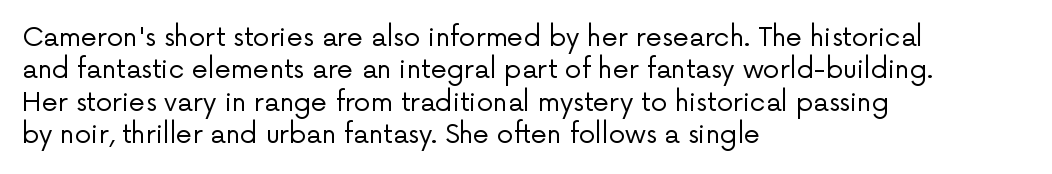
Line spacing here is normal. Nobody touched the tracking dial on this one. Quick note: underline off. Designer's note — italics off, roman on. The lines are quadded left.
